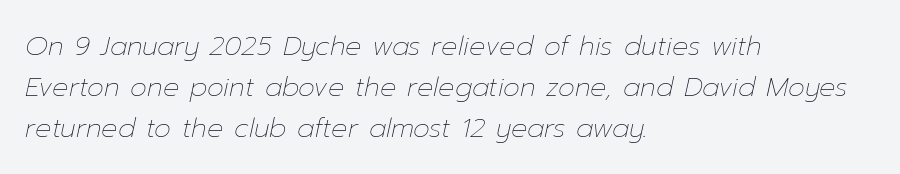
The image shows 27 px text type, italic (leaning right); set left-aligned, normal line spacing (1.51x), normal letter spacing, not underlined.
